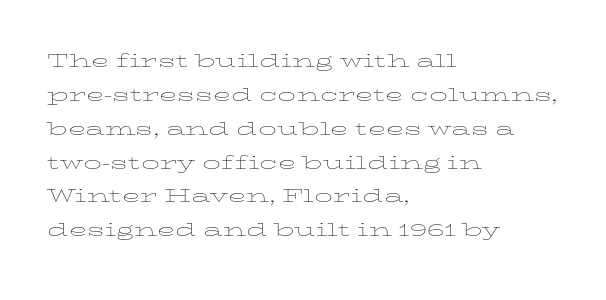
{"italic": "no", "bold": "no", "underline": "no", "align": "left", "line_spacing": "normal", "line_spacing_ratio": 1.41, "letter_spacing": "normal", "letter_spacing_em": 0.0, "glyph_px": 24}
